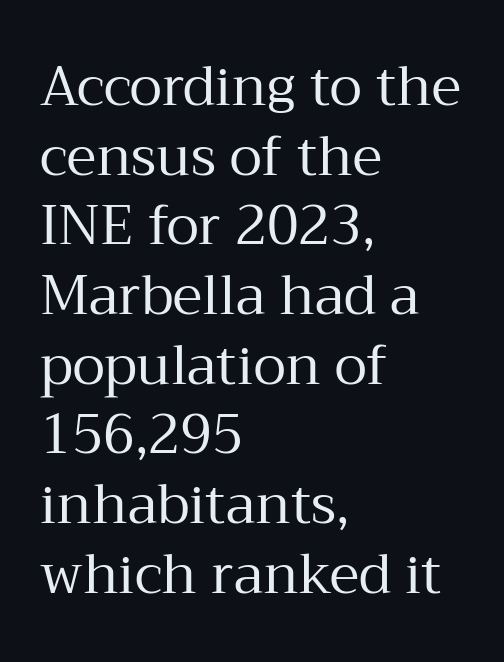
{"serif": "yes", "italic": "no", "bold": "no", "weight": "regular", "width": "normal", "stroke_contrast": "medium", "x_height": "medium", "monospaced": "no", "underline": "no", "align": "left", "line_spacing": "normal", "line_spacing_ratio": 1.29, "letter_spacing": "normal", "letter_spacing_em": 0.0, "glyph_px": 54}
